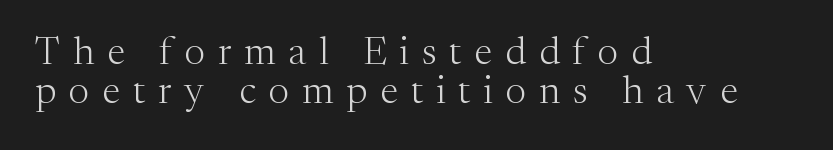
Q: Is the text bold? A: No.
Q: Is the text italic (slanted)? A: No, it is upright.
Q: Is the typeface a serif or a sans-serif typeface? A: Serif.
Q: Is the text underlined? A: No.
Q: How is the paragraph aligned? A: Left-aligned.
Q: Is the spacing between letters normal or unusually wide? A: Unusually wide.
Q: Is the spacing between lines tight, normal or loose? A: Tight.
Q: Width (condensed, normal, or wide)? A: Normal.
Q: Stroke contrast? A: Medium.
Q: x-height? A: Medium.
Q: Monospaced? A: No.
